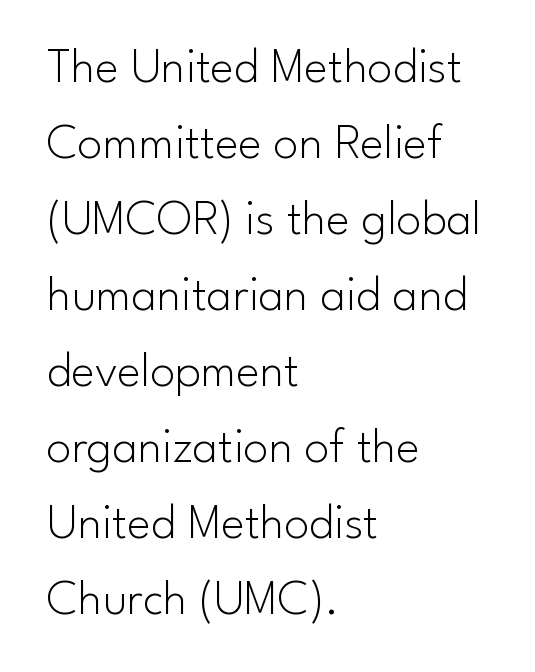
These lines are set flush left with a ragged right edge. Posture: vertical. Compared with a typical body face, this is equally light or lighter still. Here the designer chose a conventional face with non-uniform glyph widths. Does the type have serifs? No, each stem ends abruptly.
